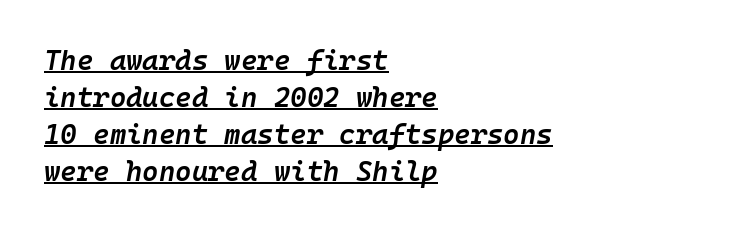
{"italic": "yes", "lean": "right", "slant_degrees": 10, "bold": "semi", "weight": "semibold", "width": "normal", "stroke_contrast": "low", "x_height": "medium", "monospaced": "yes", "underline": "yes", "align": "left", "line_spacing": "normal", "line_spacing_ratio": 1.32, "letter_spacing": "normal", "letter_spacing_em": 0.0, "glyph_px": 28}
